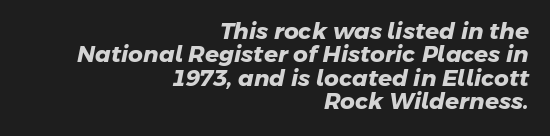
Tightly led — the rows are bunched. Descender tails drop into unmarked territory. Each word holds together tightly as a unit, with standard inter-letter gaps. The setting favours the right margin, as signatures and pull-quotes sometimes do. As a designer I'd log this as weight 700, bold.
